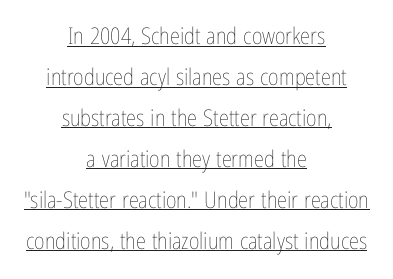
{"italic": "no", "bold": "no", "underline": "yes", "align": "center", "line_spacing_ratio": 1.78, "letter_spacing": "normal", "letter_spacing_em": 0.0, "glyph_px": 23}
